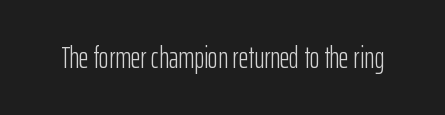
The image shows 30 px light, condensed sans-serif type, upright; set normal letter spacing, not underlined; low stroke contrast and a medium x-height.
